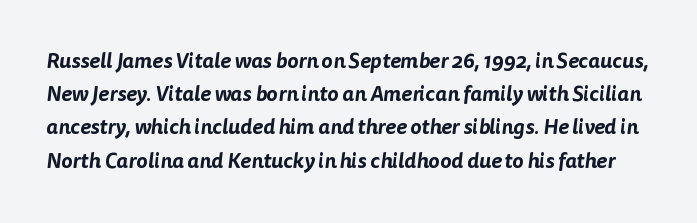
{"underline": "no", "line_spacing": "normal", "line_spacing_ratio": 1.58, "letter_spacing": "normal", "letter_spacing_em": 0.0, "glyph_px": 21}
